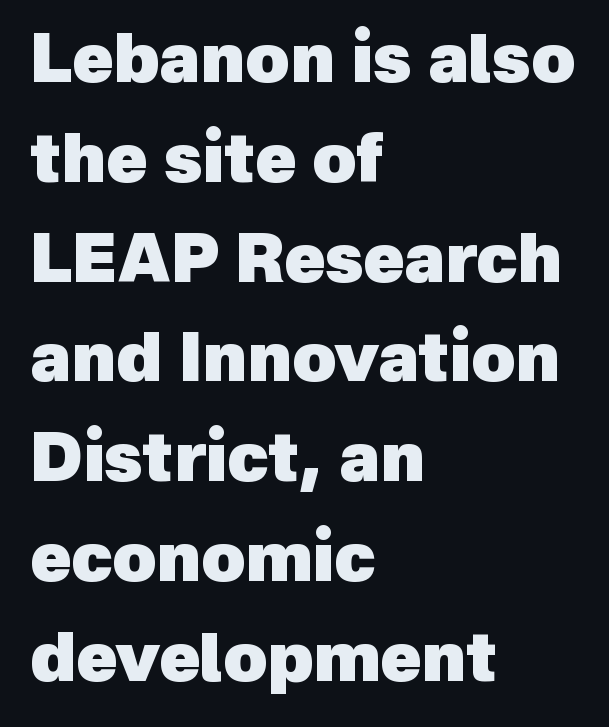
The image shows 67 px heavy sans-serif type; set left-aligned, normal line spacing (1.49x), normal letter spacing, not underlined; a medium x-height.
